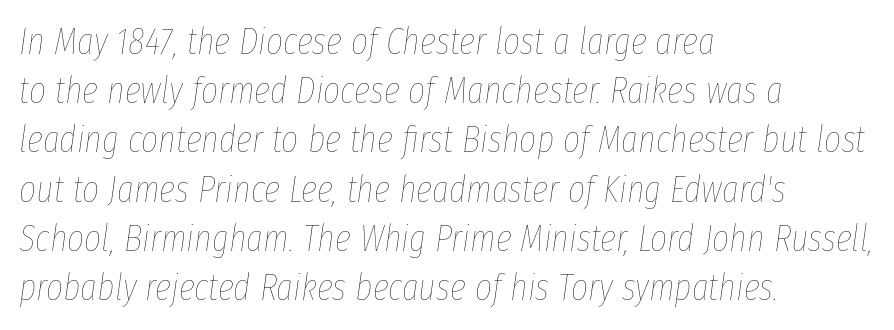
The image shows 37 px thin, condensed type, italic (leaning right); set left-aligned, normal line spacing (1.33x), normal letter spacing, not underlined; low stroke contrast and a medium x-height.
